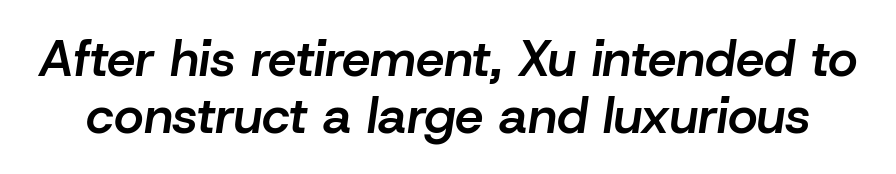
Q: Is the text bold? A: Semi-bold.
Q: Is the text italic (slanted)? A: Yes, it leans right by about 8 degrees.
Q: Is the text underlined? A: No.
Q: Is the spacing between letters normal or unusually wide? A: Normal.
Q: Is the spacing between lines tight, normal or loose? A: Tight.
Q: Width (condensed, normal, or wide)? A: Normal.
Q: Stroke contrast? A: Low.
Q: x-height? A: Medium.
Q: Monospaced? A: No.
